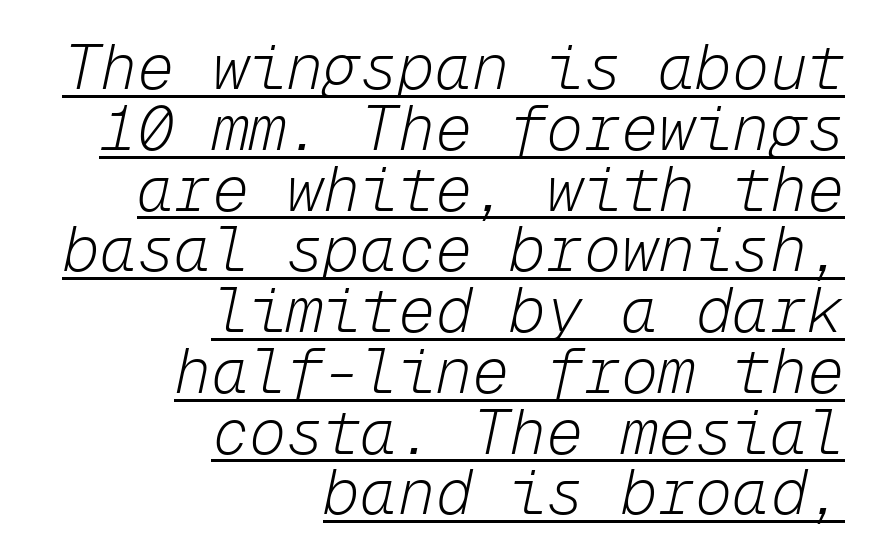
Each line ends at the same right margin while the left side varies. Is this a fixed-width face? Yes — each glyph sits in an identical cell. The line-height multiplier appears low, near solid setting. The typography opts for an oblique posture over an upright one. Vertical stems look standard width or narrower in stroke. The sample's only ornament is a line tracing under the words.
